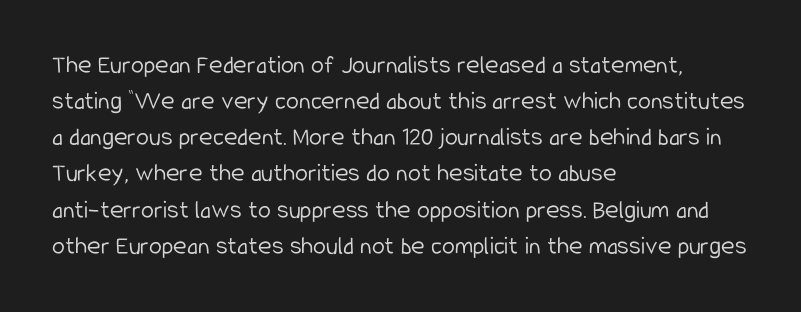
{"italic": "no", "bold": "no", "underline": "no", "align": "left", "line_spacing": "normal", "line_spacing_ratio": 1.39, "letter_spacing": "normal", "letter_spacing_em": 0.0, "glyph_px": 26}
